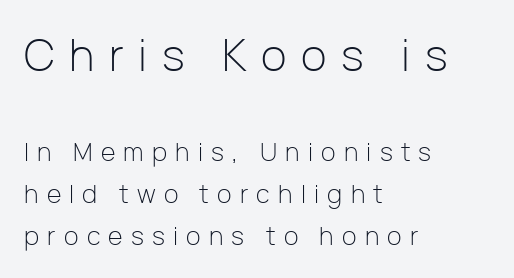
One-word summary of the alignment: left. Glance below the letters and you will spot only blank space. Character widths vary here, with narrow letters taking less room than wide ones. The earlier block is typeset at a bigger size than the later block.
